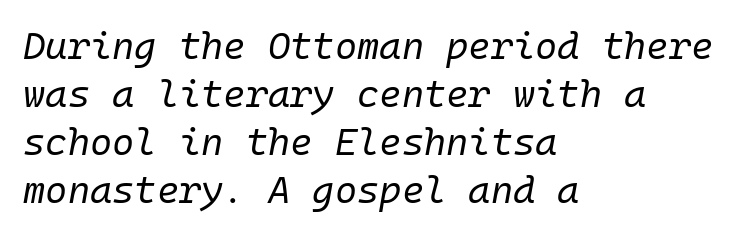
The image shows 38 px regular-weight type, italic (leaning right), monospaced; set left-aligned, normal line spacing (1.26x), normal letter spacing, not underlined; low stroke contrast and a medium x-height.
